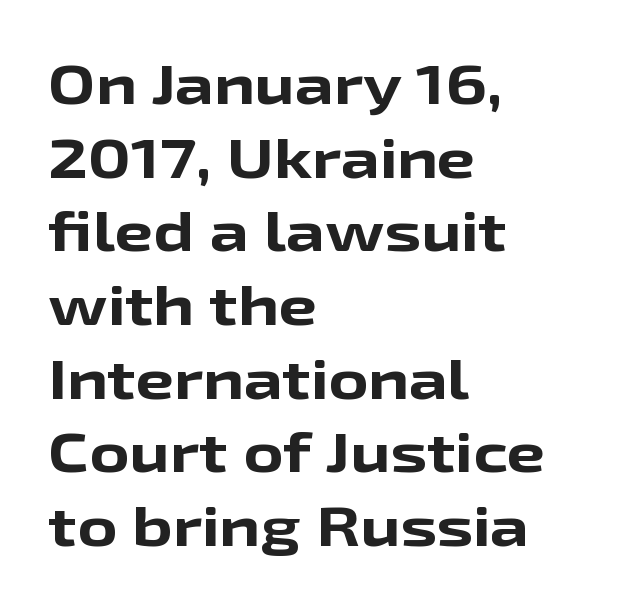
{"serif": "no", "italic": "no", "bold": "yes", "weight": "bold", "width": "wide", "stroke_contrast": "low", "x_height": "medium", "monospaced": "no", "underline": "no", "align": "left", "line_spacing": "normal", "line_spacing_ratio": 1.34, "letter_spacing": "normal", "letter_spacing_em": 0.0, "glyph_px": 55}
